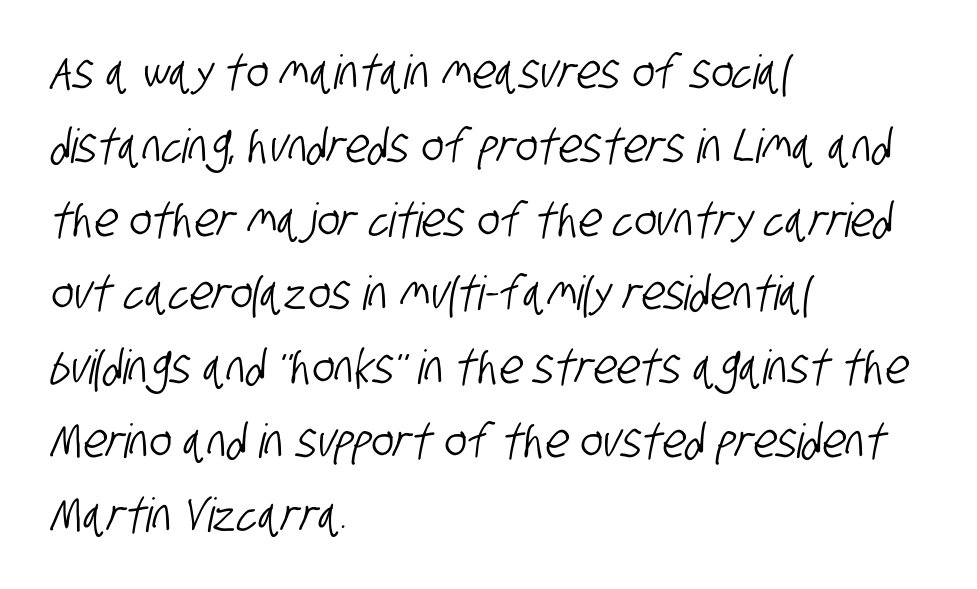
{"serif": "no", "width": "condensed", "stroke_contrast": "low", "x_height": "large", "monospaced": "no", "underline": "no", "align": "left", "line_spacing": "normal", "line_spacing_ratio": 1.57, "letter_spacing": "normal", "letter_spacing_em": 0.0, "glyph_px": 47}
